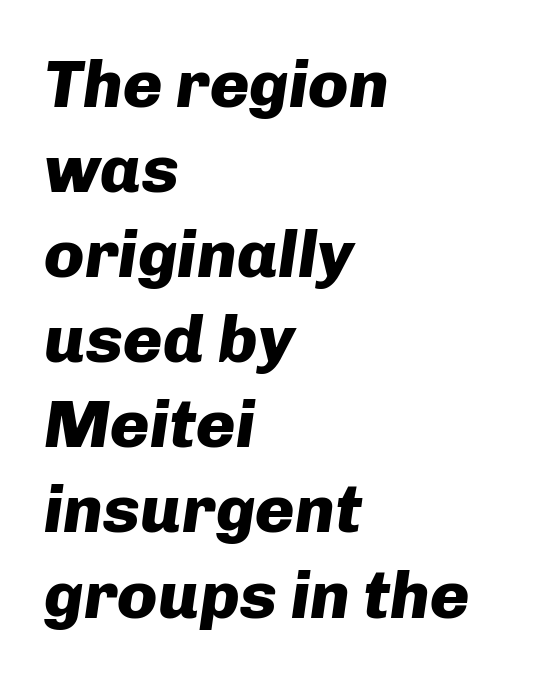
The image shows 67 px heavy type, italic (leaning right); set left-aligned, normal line spacing (1.27x), normal letter spacing, not underlined; low stroke contrast and a medium x-height.
